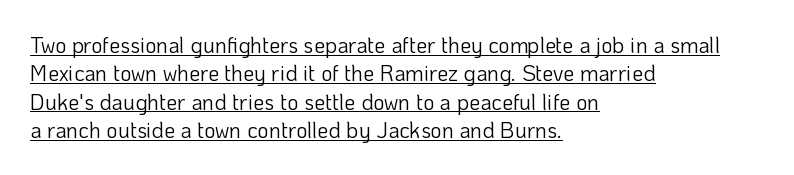
The image shows 22 px text type, upright; set left-aligned, normal line spacing (1.29x), normal letter spacing, underlined.
